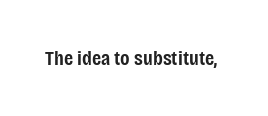
{"italic": "no", "bold": "semi", "underline": "no", "letter_spacing": "normal", "letter_spacing_em": 0.0, "glyph_px": 21}
